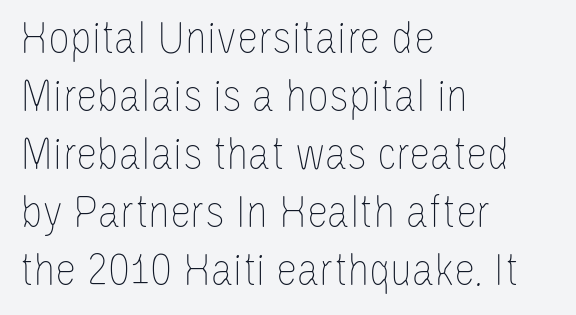
Q: Is the text bold? A: No.
Q: Is the text italic (slanted)? A: No, it is upright.
Q: Is the text underlined? A: No.
Q: How is the paragraph aligned? A: Left-aligned.
Q: Is the spacing between letters normal or unusually wide? A: Normal.
Q: Width (condensed, normal, or wide)? A: Condensed.
Q: Stroke contrast? A: Low.
Q: x-height? A: Large.
Q: Monospaced? A: No.
